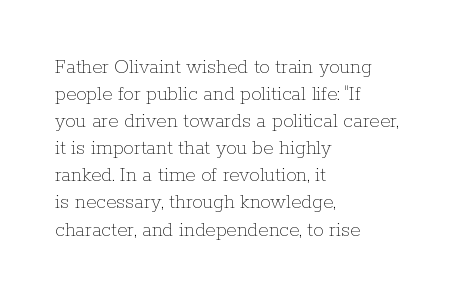
The passage shown is not underscored anywhere. Summary of vertical rhythm: regular, with standard interline spacing. The rag falls on the right side of this text block. Notice how the stems are strictly vertical — no italics here. Vertical stems look standard width or narrower in stroke.
